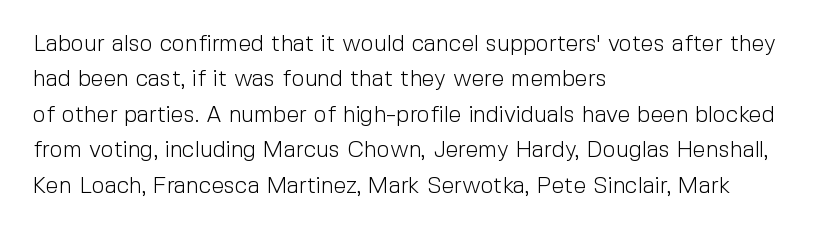
{"italic": "no", "bold": "no", "underline": "no", "align": "left", "line_spacing": "normal", "line_spacing_ratio": 1.54, "letter_spacing": "normal", "letter_spacing_em": 0.0, "glyph_px": 23}
